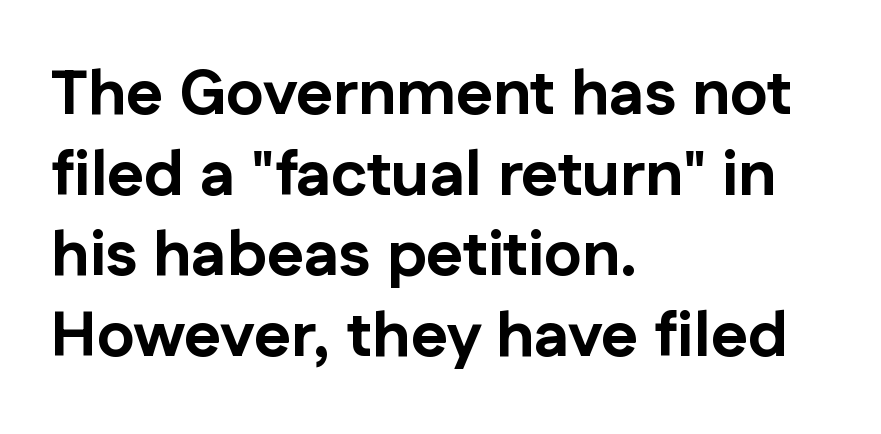
{"serif": "no", "italic": "no", "bold": "yes", "weight": "bold", "width": "normal", "stroke_contrast": "low", "x_height": "medium", "monospaced": "no", "underline": "no", "align": "left", "line_spacing": "normal", "line_spacing_ratio": 1.28, "letter_spacing": "normal", "letter_spacing_em": 0.0, "glyph_px": 63}
